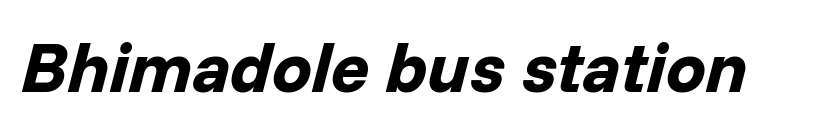
No extra tracking has been applied to these lines. Its strokes are broad and dark, the hallmark of bold type. This sample has the flowing, uneven cadence of proportional lettering. Glance below the letters and you will spot only blank space.
